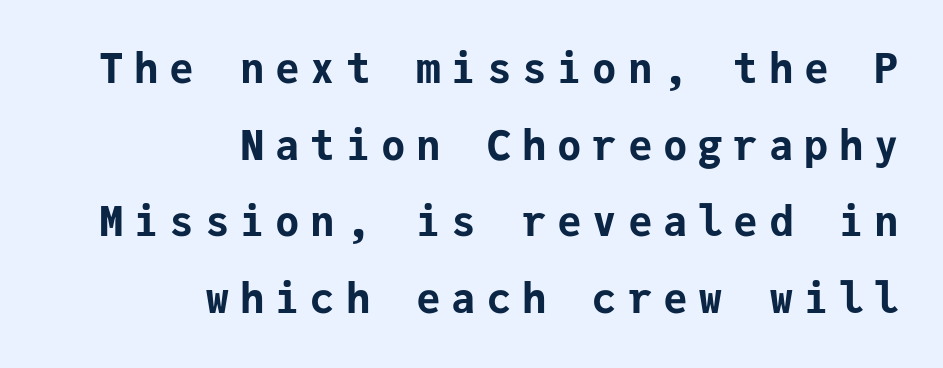
Q: Is the text bold? A: Yes.
Q: Is the text italic (slanted)? A: No, it is upright.
Q: Is the typeface a serif or a sans-serif typeface? A: Sans-serif.
Q: Is the text underlined? A: No.
Q: How is the paragraph aligned? A: Right-aligned.
Q: Is the spacing between letters normal or unusually wide? A: Unusually wide.
Q: Width (condensed, normal, or wide)? A: Normal.
Q: Stroke contrast? A: Low.
Q: x-height? A: Medium.
Q: Monospaced? A: Yes.
